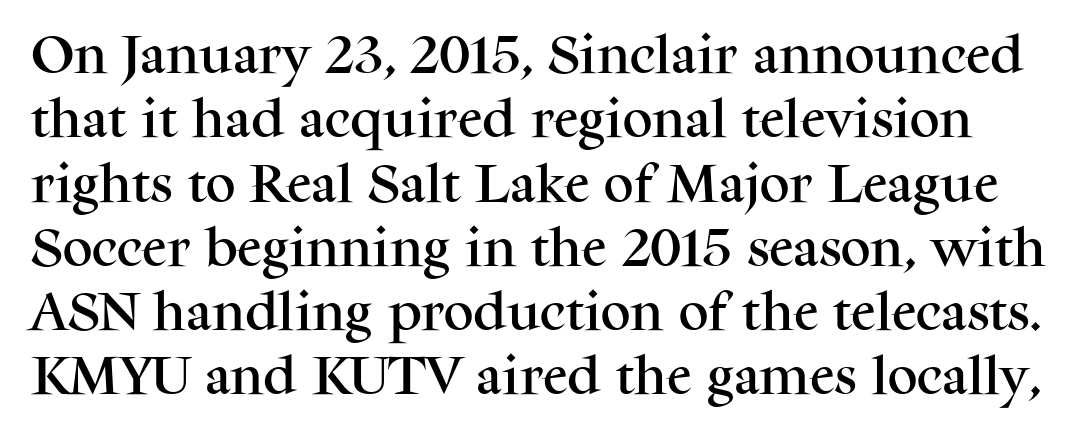
{"serif": "yes", "italic": "no", "width": "normal", "stroke_contrast": "medium", "x_height": "medium", "monospaced": "no", "underline": "no", "line_spacing": "normal", "line_spacing_ratio": 1.53, "letter_spacing": "normal", "letter_spacing_em": 0.0, "glyph_px": 42}
